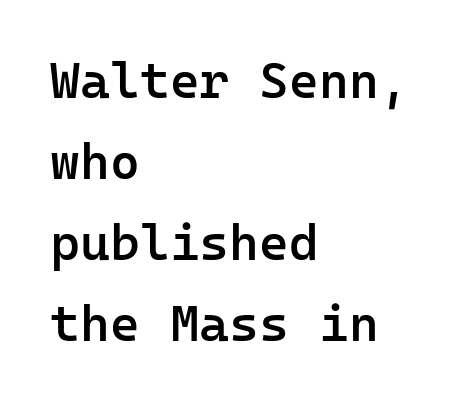
{"serif": "no", "italic": "no", "bold": "semi", "weight": "semibold", "width": "normal", "stroke_contrast": "low", "x_height": "medium", "monospaced": "yes", "underline": "no", "align": "left", "line_spacing": "normal", "line_spacing_ratio": 1.59, "letter_spacing": "normal", "letter_spacing_em": 0.0, "glyph_px": 51}
